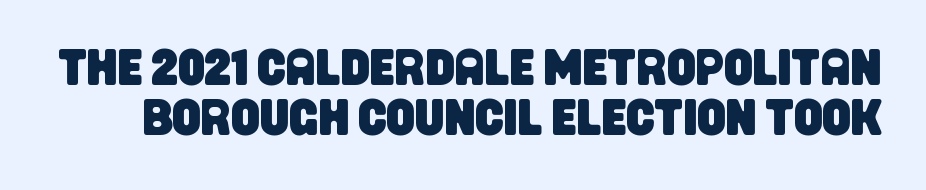
The image shows 50 px condensed sans-serif type; set tight line spacing (1.0x), normal letter spacing, not underlined; low stroke contrast and a large x-height.
